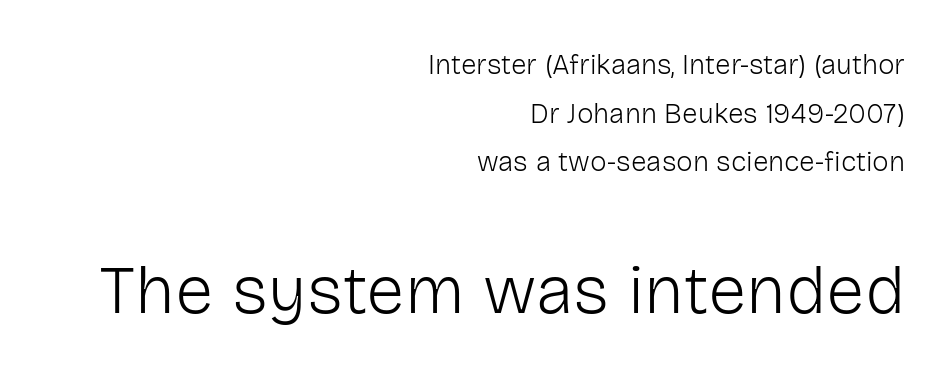
The image shows 69 px light sans-serif type, upright; set right-aligned, line spacing 1.74x, normal letter spacing, not underlined; the second (bottom) block is 2.46x larger; low stroke contrast and a medium x-height.
